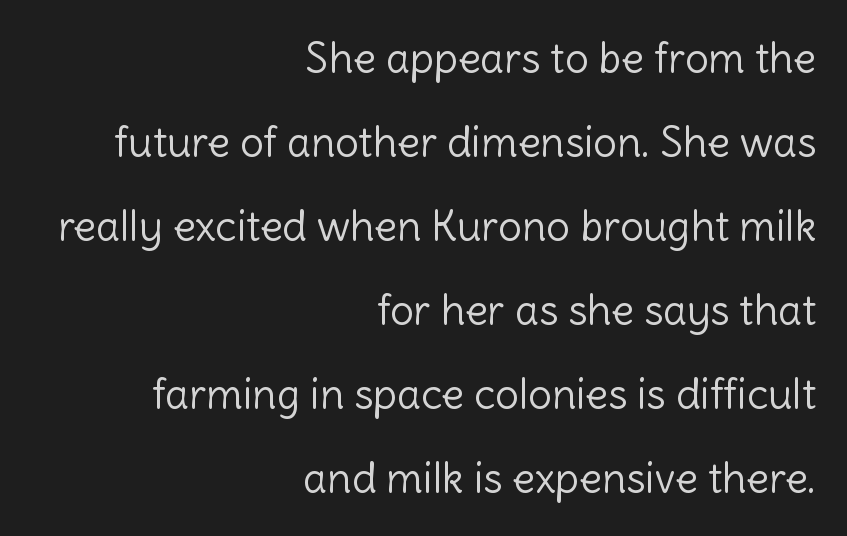
Q: Is the text bold? A: No.
Q: Is the text italic (slanted)? A: No, it is upright.
Q: Is the typeface a serif or a sans-serif typeface? A: Sans-serif.
Q: Is the text underlined? A: No.
Q: How is the paragraph aligned? A: Right-aligned.
Q: Is the spacing between letters normal or unusually wide? A: Normal.
Q: Is the spacing between lines tight, normal or loose? A: Loose.
Q: Width (condensed, normal, or wide)? A: Normal.
Q: x-height? A: Medium.
Q: Monospaced? A: No.
